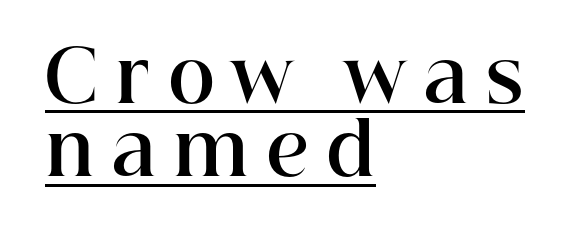
Q: Is the text bold? A: Yes.
Q: Is the text italic (slanted)? A: No, it is upright.
Q: Is the typeface a serif or a sans-serif typeface? A: Serif.
Q: Is the text underlined? A: Yes.
Q: How is the paragraph aligned? A: Left-aligned.
Q: Is the spacing between letters normal or unusually wide? A: Unusually wide.
Q: Is the spacing between lines tight, normal or loose? A: Tight.
Q: Width (condensed, normal, or wide)? A: Normal.
Q: Stroke contrast? A: High.
Q: x-height? A: Medium.
Q: Monospaced? A: No.
